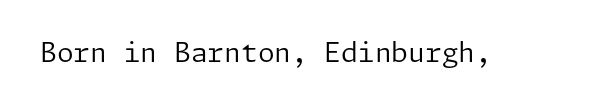
{"italic": "no", "bold": "no", "underline": "no", "letter_spacing": "normal", "letter_spacing_em": 0.0, "glyph_px": 27}
